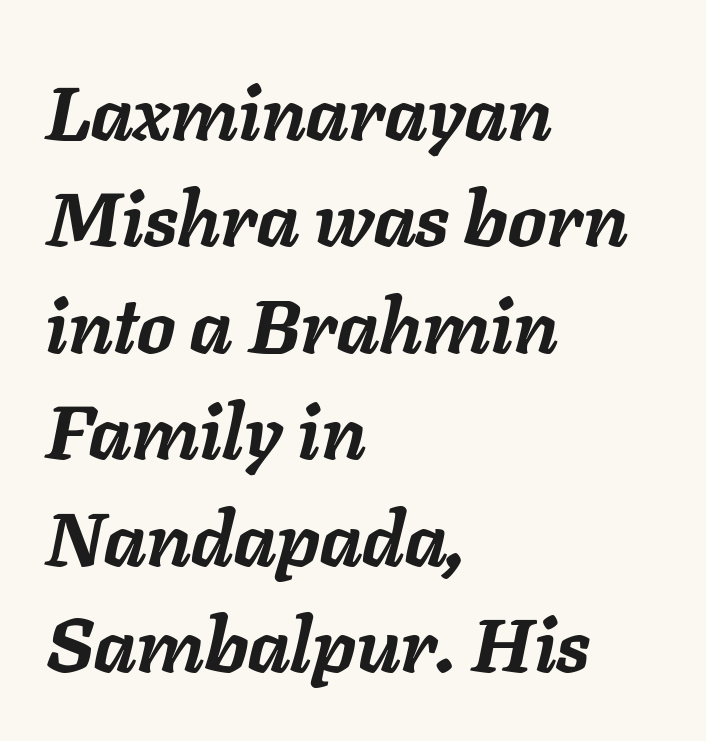
The image shows 76 px semibold type, italic (leaning right); set left-aligned, normal line spacing (1.4x), normal letter spacing, not underlined; low stroke contrast and a medium x-height.
